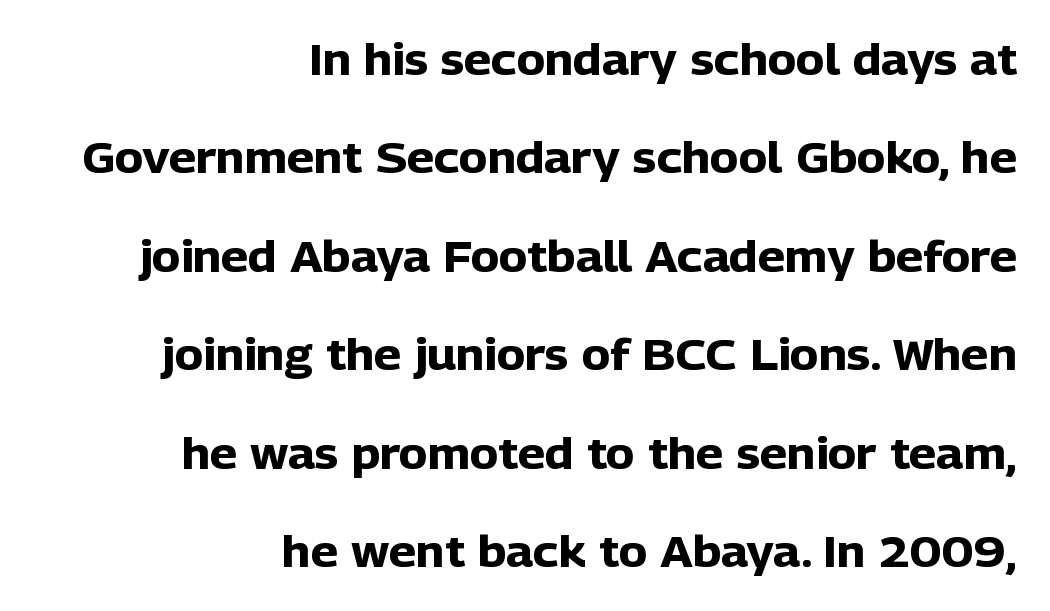
The image shows 43 px heavy sans-serif type, upright; set right-aligned, loose line spacing (2.29x), normal letter spacing, not underlined; low stroke contrast and a medium x-height.
